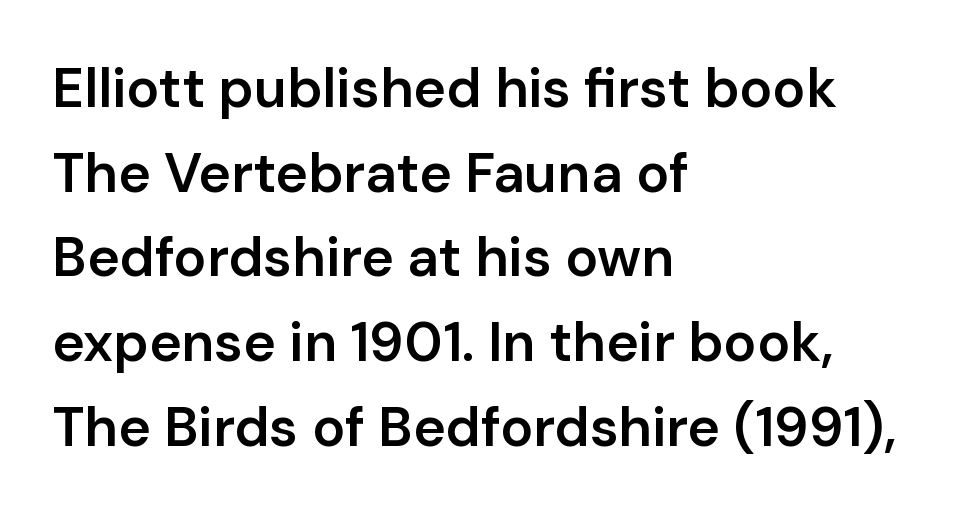
The rag falls on the right side of this text block. Strokes here are thickened, but only to semibold level. No italicization has been applied; the sample stays upright. Successive baselines arrive at the customary interval. You could not count columns in this text — the font is proportionally spaced.
